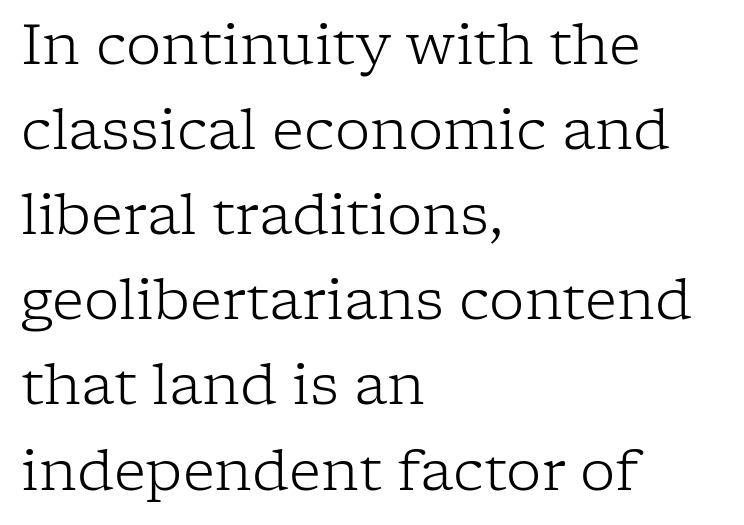
{"serif": "yes", "italic": "no", "bold": "no", "weight": "light", "width": "normal", "stroke_contrast": "low", "x_height": "medium", "monospaced": "no", "underline": "no", "align": "left", "line_spacing": "normal", "line_spacing_ratio": 1.52, "letter_spacing": "normal", "letter_spacing_em": 0.0, "glyph_px": 56}
